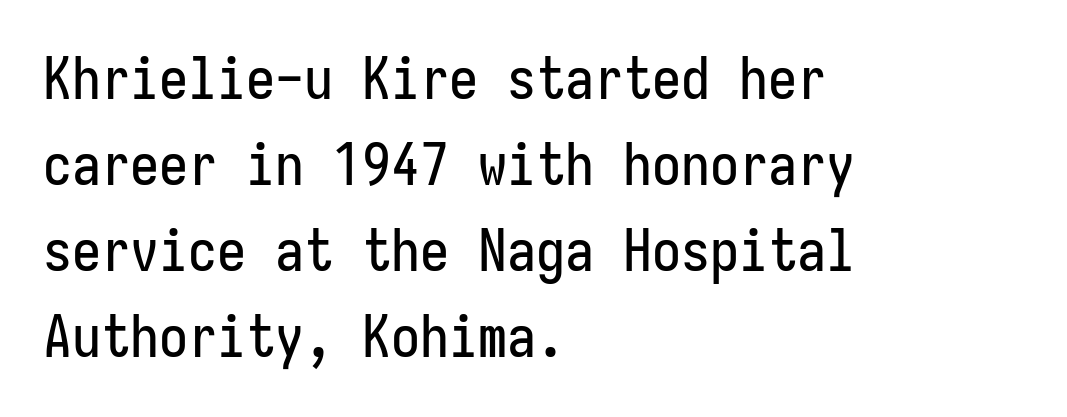
{"serif": "no", "italic": "no", "width": "condensed", "stroke_contrast": "low", "x_height": "medium", "monospaced": "yes", "underline": "no", "align": "left", "line_spacing": "normal", "line_spacing_ratio": 1.48, "letter_spacing": "normal", "letter_spacing_em": 0.0, "glyph_px": 58}
